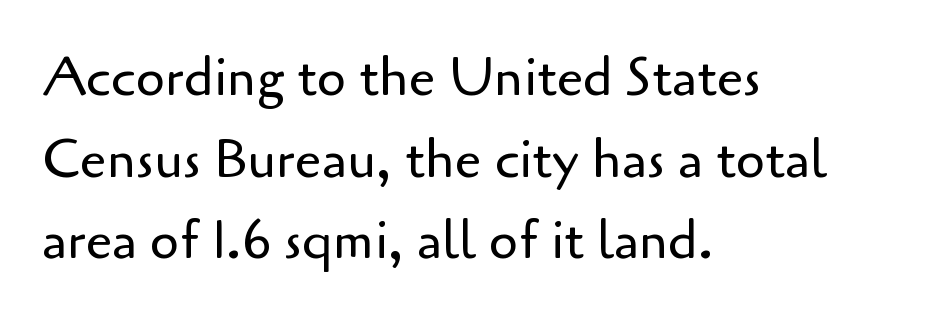
Q: Is the text bold? A: No.
Q: Is the text italic (slanted)? A: No, it is upright.
Q: Is the typeface a serif or a sans-serif typeface? A: Sans-serif.
Q: Is the text underlined? A: No.
Q: How is the paragraph aligned? A: Left-aligned.
Q: Is the spacing between letters normal or unusually wide? A: Normal.
Q: Is the spacing between lines tight, normal or loose? A: Normal.
Q: Width (condensed, normal, or wide)? A: Normal.
Q: Stroke contrast? A: Low.
Q: x-height? A: Small.
Q: Monospaced? A: No.
